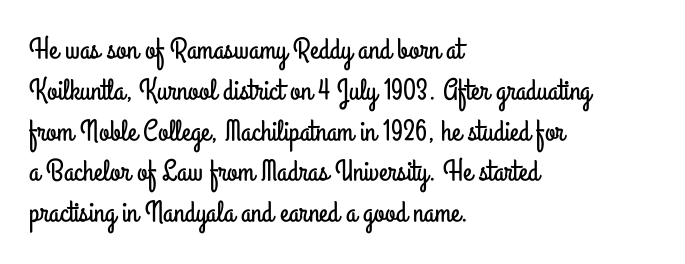
If you measured baseline to baseline, you'd find a middling distance. Examine the stroke ends and you'll find no serifs. Character widths vary here, with narrow letters taking less room than wide ones. The area under the type is left untouched. The line texture is even and compact thanks to regular tracking. The typography opts for an upright posture over an oblique one.
